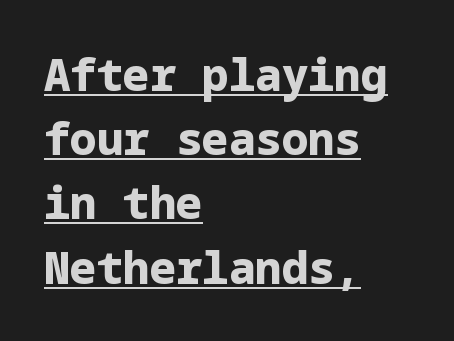
The lettering is marked with a stroke running underneath it. Compared with a centered layout, this one pins lines to the left instead. The line texture is even and compact thanks to regular tracking. The type family on display is of the sans-serif kind. The strokes are fattened all the way to bold. If you drew a line through each stem, it would be perfectly vertical.
